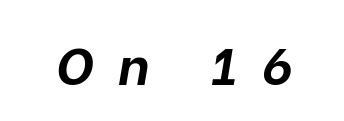
Bold? Absolutely — the strokes are thick and heavy. Proportional: the letters do not fall into vertical columns. Descenders hang freely into open space. Is the type slanted? Yes — the strokes lean at a clear angle. Tracking here is generous; glyphs stand well apart from one another.
